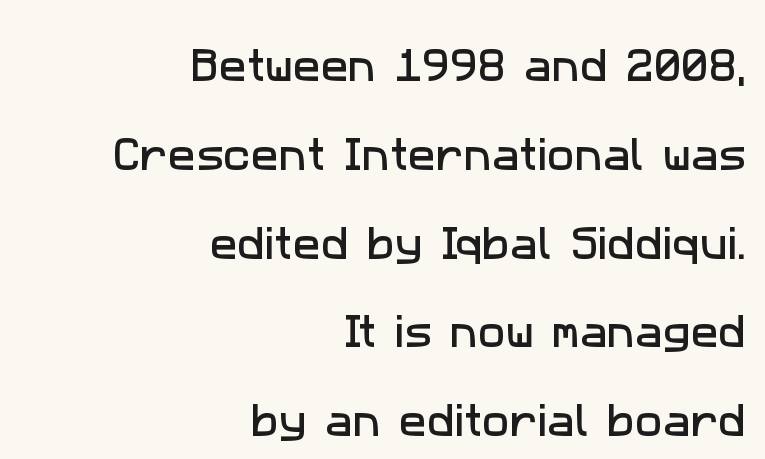
{"serif": "no", "width": "normal", "stroke_contrast": "low", "x_height": "medium", "monospaced": "no", "underline": "no", "align": "right", "line_spacing": "loose", "line_spacing_ratio": 2.4, "letter_spacing": "normal", "letter_spacing_em": 0.0, "glyph_px": 37}
